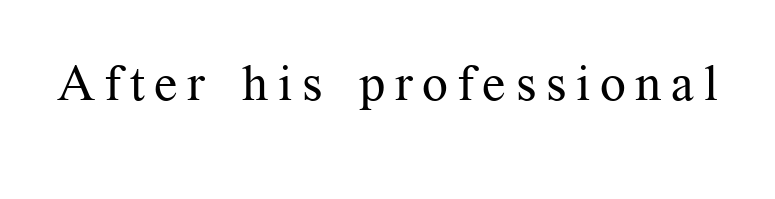
Q: Is the text bold? A: No.
Q: Is the text italic (slanted)? A: No, it is upright.
Q: Is the typeface a serif or a sans-serif typeface? A: Serif.
Q: Is the text underlined? A: No.
Q: Width (condensed, normal, or wide)? A: Normal.
Q: Stroke contrast? A: Medium.
Q: x-height? A: Medium.
Q: Monospaced? A: No.
